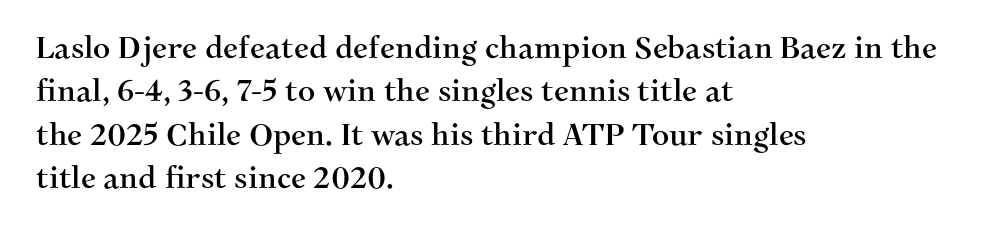
{"serif": "yes", "italic": "no", "width": "normal", "stroke_contrast": "medium", "x_height": "medium", "monospaced": "no", "underline": "no", "align": "left", "line_spacing": "normal", "line_spacing_ratio": 1.45, "letter_spacing": "normal", "letter_spacing_em": 0.0, "glyph_px": 30}
